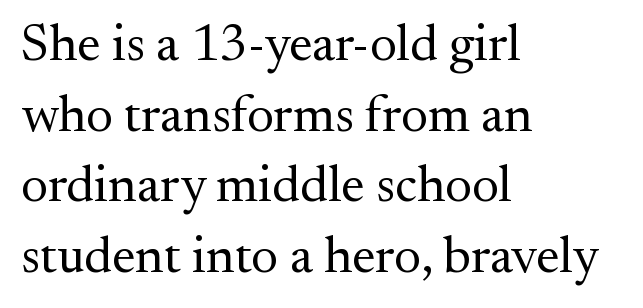
Q: Is the text bold? A: No.
Q: Is the text italic (slanted)? A: No, it is upright.
Q: Is the typeface a serif or a sans-serif typeface? A: Serif.
Q: Is the text underlined? A: No.
Q: How is the paragraph aligned? A: Left-aligned.
Q: Is the spacing between letters normal or unusually wide? A: Normal.
Q: Is the spacing between lines tight, normal or loose? A: Normal.
Q: Width (condensed, normal, or wide)? A: Normal.
Q: Stroke contrast? A: Medium.
Q: x-height? A: Small.
Q: Monospaced? A: No.
